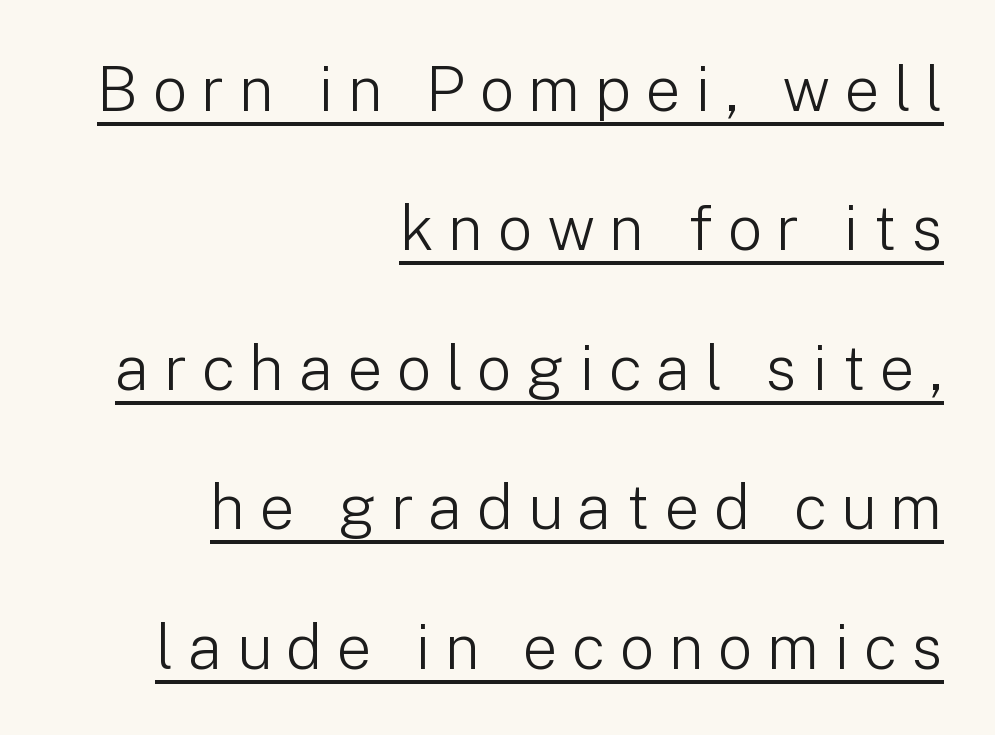
{"serif": "no", "italic": "no", "bold": "no", "weight": "light", "width": "normal", "stroke_contrast": "low", "x_height": "medium", "monospaced": "no", "underline": "yes", "align": "right", "line_spacing": "loose", "line_spacing_ratio": 2.25, "letter_spacing": "wide", "letter_spacing_em": 0.23, "glyph_px": 62}
